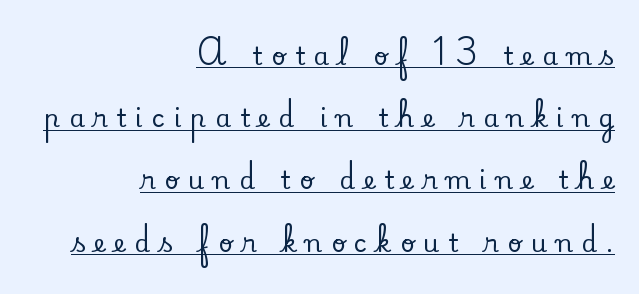
The image shows 25 px text type, upright; set right-aligned, loose line spacing (2.49x), unusually wide letter spacing (+0.36 em), underlined.
